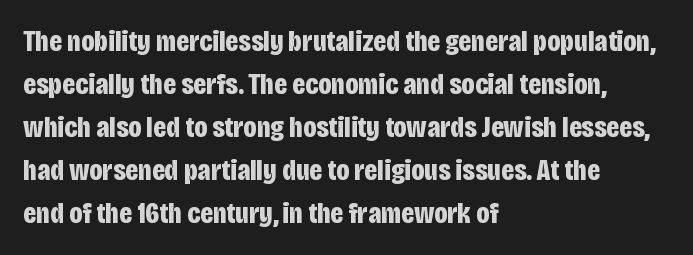
Q: Is the text bold? A: Yes.
Q: Is the text italic (slanted)? A: No, it is upright.
Q: Is the typeface a serif or a sans-serif typeface? A: Sans-serif.
Q: Is the text underlined? A: No.
Q: How is the paragraph aligned? A: Left-aligned.
Q: Is the spacing between letters normal or unusually wide? A: Normal.
Q: Is the spacing between lines tight, normal or loose? A: Normal.
Q: Width (condensed, normal, or wide)? A: Condensed.
Q: Stroke contrast? A: Low.
Q: x-height? A: Large.
Q: Monospaced? A: No.
